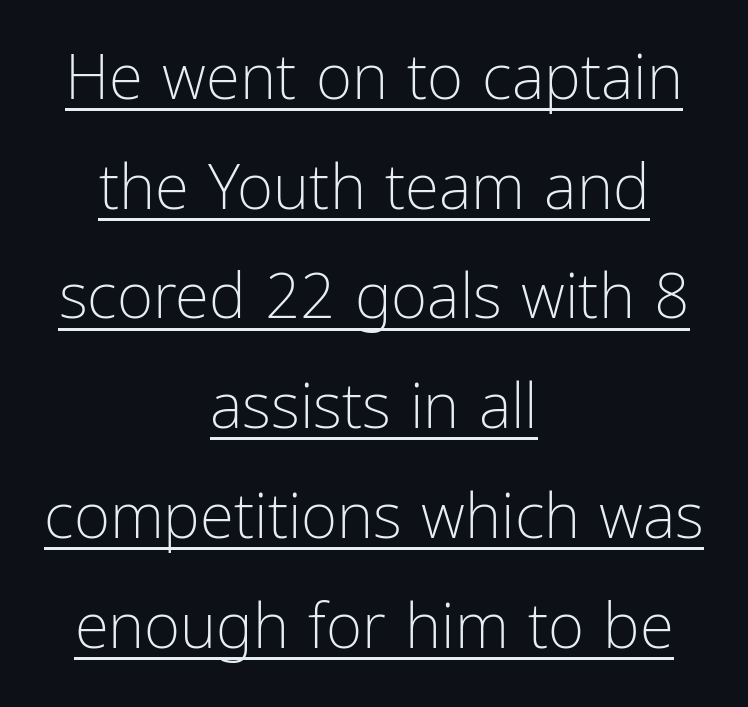
{"serif": "no", "italic": "no", "bold": "no", "weight": "light", "width": "condensed", "stroke_contrast": "low", "x_height": "medium", "monospaced": "no", "underline": "yes", "align": "center", "line_spacing_ratio": 1.77, "letter_spacing": "normal", "letter_spacing_em": 0.0, "glyph_px": 62}
